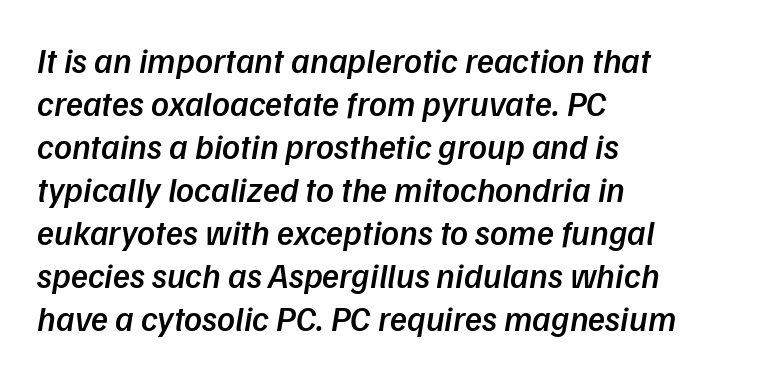
Q: Is the text bold? A: Semi-bold.
Q: Is the typeface a serif or a sans-serif typeface? A: Sans-serif.
Q: Is the text underlined? A: No.
Q: How is the paragraph aligned? A: Left-aligned.
Q: Is the spacing between letters normal or unusually wide? A: Normal.
Q: Width (condensed, normal, or wide)? A: Normal.
Q: Stroke contrast? A: Low.
Q: x-height? A: Medium.
Q: Monospaced? A: No.
